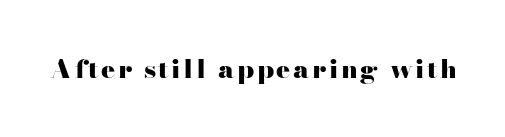
The image shows 26 px bold type, upright; set not underlined.
